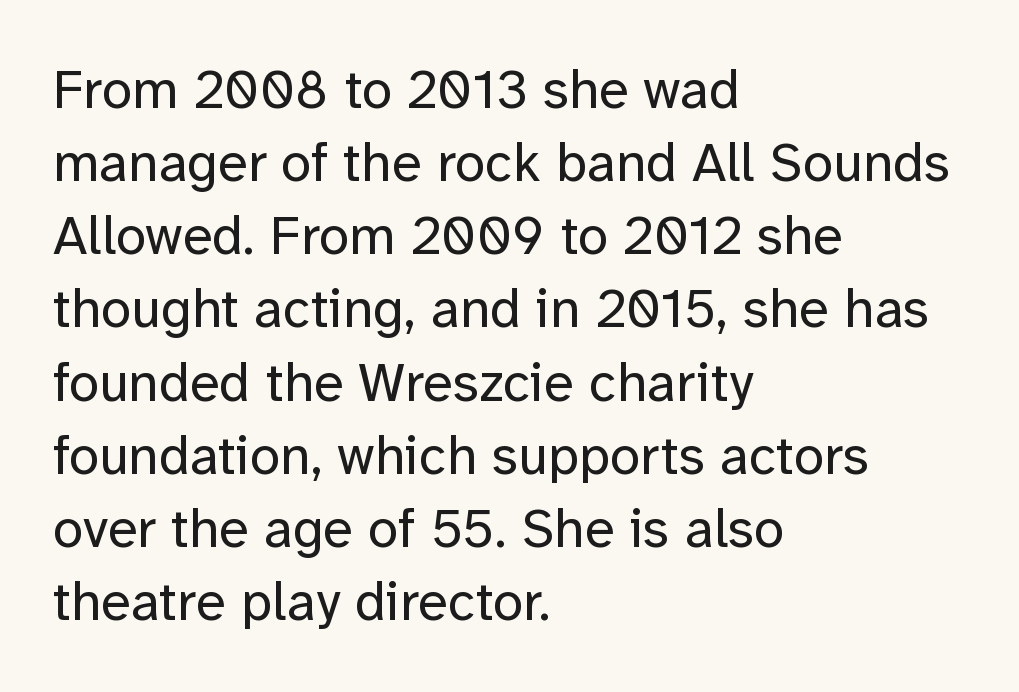
The image shows 55 px regular-weight sans-serif type, upright; set left-aligned, normal line spacing (1.33x), normal letter spacing, not underlined; low stroke contrast and a medium x-height.
